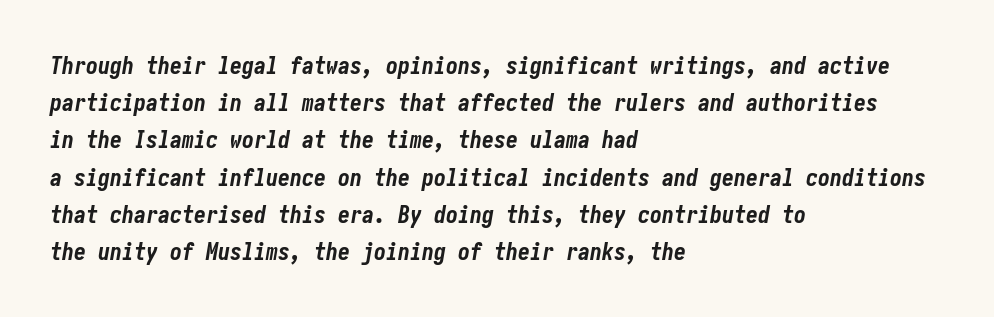
Q: Is the text bold? A: Yes.
Q: Is the text italic (slanted)? A: Yes, it leans right by about 10 degrees.
Q: Is the text underlined? A: No.
Q: How is the paragraph aligned? A: Left-aligned.
Q: Is the spacing between letters normal or unusually wide? A: Normal.
Q: Is the spacing between lines tight, normal or loose? A: Normal.
